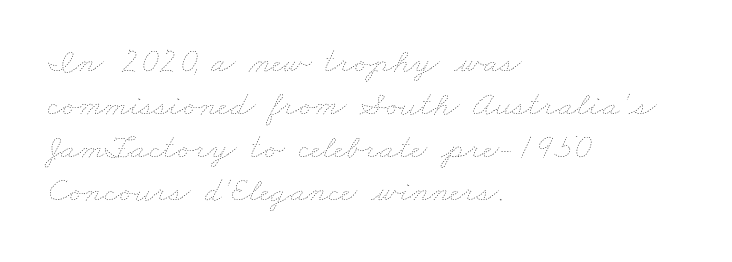
The passage shown is not underscored anywhere. Here the designer chose a conventional face with non-uniform glyph widths. Line starts are locked; line ends wander. Spacing between characters is what you'd get straight out of the box. The cut favours lightness, reaching ordinary text weight at its darkest.
